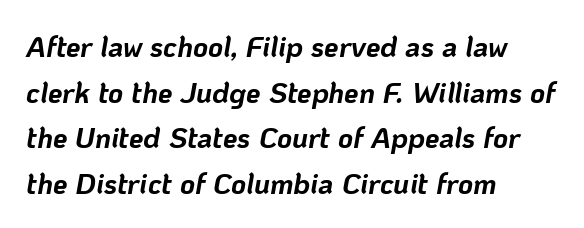
The image shows 29 px bold type, italic (leaning right); set left-aligned, normal line spacing (1.57x), normal letter spacing, not underlined; low stroke contrast and a medium x-height.
